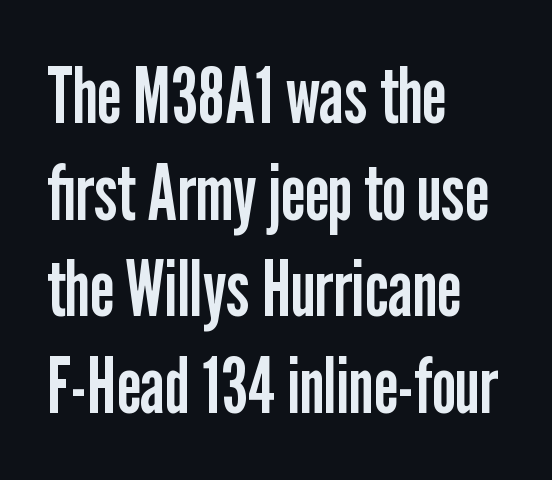
The image shows 78 px regular-weight, condensed sans-serif type, upright; set left-aligned, line spacing 1.24x, normal letter spacing, not underlined; low stroke contrast and a medium x-height.
